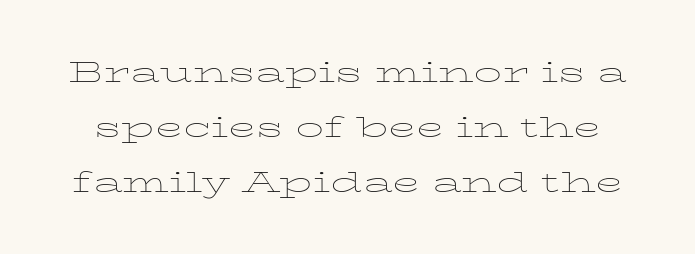
Serifs: yes, visible at the terminals of the letterforms. The face used here is proportionally spaced, like ordinary book or web type. You can tell it's not italic because the verticals are truly vertical. Nothing heavy about these letters — not bold at all.
